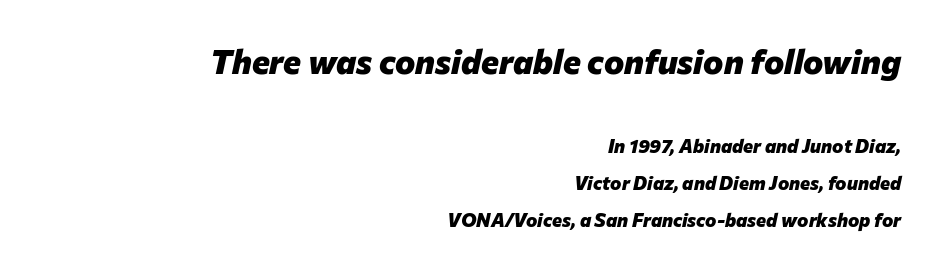
Q: Is the text bold? A: Yes.
Q: Is the text italic (slanted)? A: Yes, it leans right by about 12 degrees.
Q: Is the text underlined? A: No.
Q: How is the paragraph aligned? A: Right-aligned.
Q: Is the spacing between letters normal or unusually wide? A: Normal.
Q: Is the spacing between lines tight, normal or loose? A: Loose.
Q: Which block of text is set in a larger size, the first (top) or the second (bottom)? A: The first (top) one.
Q: Width (condensed, normal, or wide)? A: Normal.
Q: Stroke contrast? A: Low.
Q: x-height? A: Medium.
Q: Monospaced? A: No.
